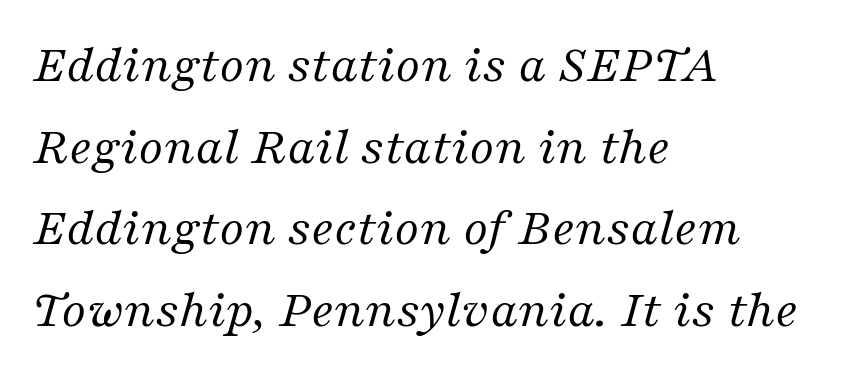
An italicized treatment has been applied to the whole sample. The block of text has a typical density, with ordinary space between rows. Underlining? Definitely not there. The rendering shows small feet on the letterforms — a serif design. Words appear dense and cohesive because spacing is normal.
